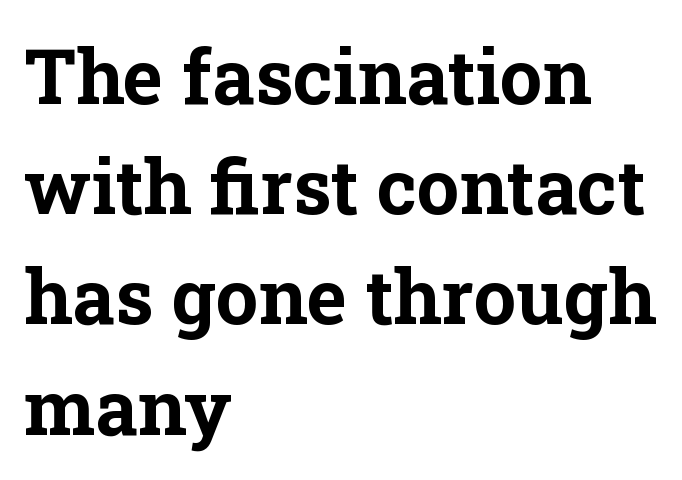
The image shows 76 px bold serif type, upright; set left-aligned, normal line spacing (1.45x), normal letter spacing, not underlined; low stroke contrast and a medium x-height.
